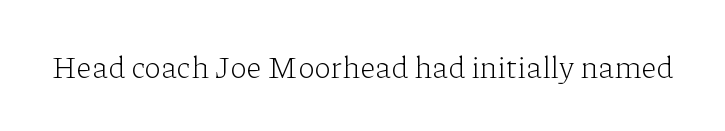
Q: Is the text bold? A: No.
Q: Is the text italic (slanted)? A: No, it is upright.
Q: Is the typeface a serif or a sans-serif typeface? A: Serif.
Q: Is the text underlined? A: No.
Q: Is the spacing between letters normal or unusually wide? A: Normal.
Q: Width (condensed, normal, or wide)? A: Normal.
Q: Stroke contrast? A: Low.
Q: x-height? A: Medium.
Q: Monospaced? A: No.
